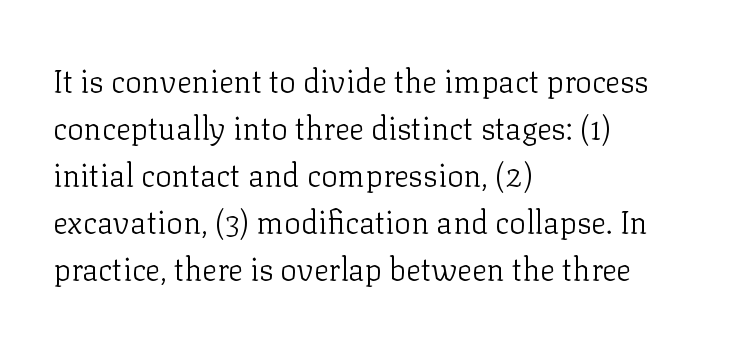
{"serif": "yes", "italic": "no", "bold": "no", "weight": "light", "width": "normal", "stroke_contrast": "low", "x_height": "medium", "monospaced": "no", "underline": "no", "align": "left", "line_spacing": "normal", "line_spacing_ratio": 1.52, "letter_spacing": "normal", "letter_spacing_em": 0.0, "glyph_px": 31}
